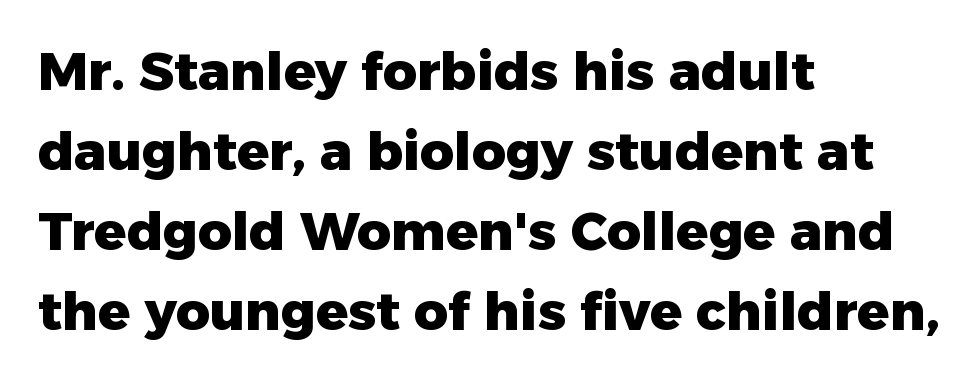
Q: Is the text bold? A: Yes.
Q: Is the text italic (slanted)? A: No, it is upright.
Q: Is the typeface a serif or a sans-serif typeface? A: Sans-serif.
Q: Is the text underlined? A: No.
Q: How is the paragraph aligned? A: Left-aligned.
Q: Is the spacing between letters normal or unusually wide? A: Normal.
Q: Is the spacing between lines tight, normal or loose? A: Normal.
Q: Width (condensed, normal, or wide)? A: Normal.
Q: Stroke contrast? A: Low.
Q: x-height? A: Medium.
Q: Monospaced? A: No.
